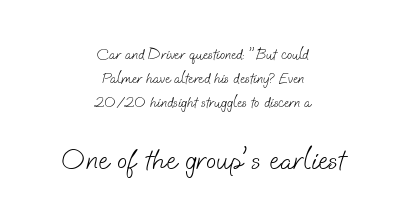
Q: Is the text bold? A: No.
Q: Is the typeface a serif or a sans-serif typeface? A: Sans-serif.
Q: Is the text underlined? A: No.
Q: How is the paragraph aligned? A: Centered.
Q: Is the spacing between letters normal or unusually wide? A: Normal.
Q: Is the spacing between lines tight, normal or loose? A: Normal.
Q: Which block of text is set in a larger size, the first (top) or the second (bottom)? A: The second (bottom) one.
Q: Width (condensed, normal, or wide)? A: Normal.
Q: Stroke contrast? A: Low.
Q: x-height? A: Small.
Q: Monospaced? A: No.
